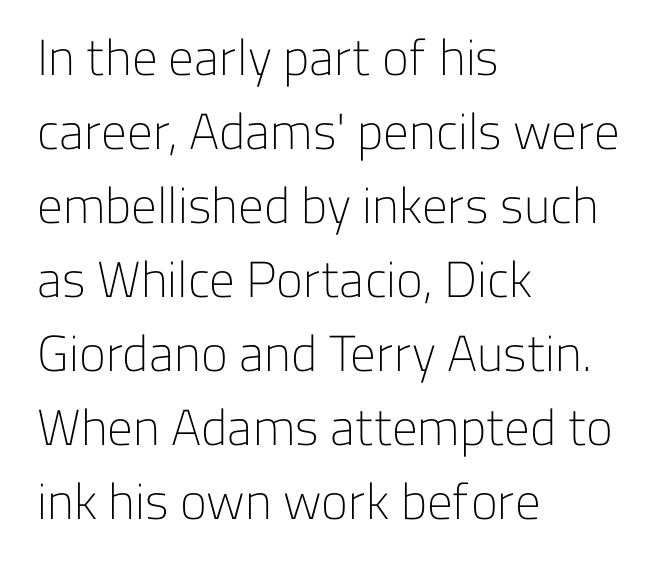
The image shows 51 px light sans-serif type, upright; set left-aligned, normal line spacing (1.45x), normal letter spacing, not underlined; low stroke contrast and a medium x-height.
